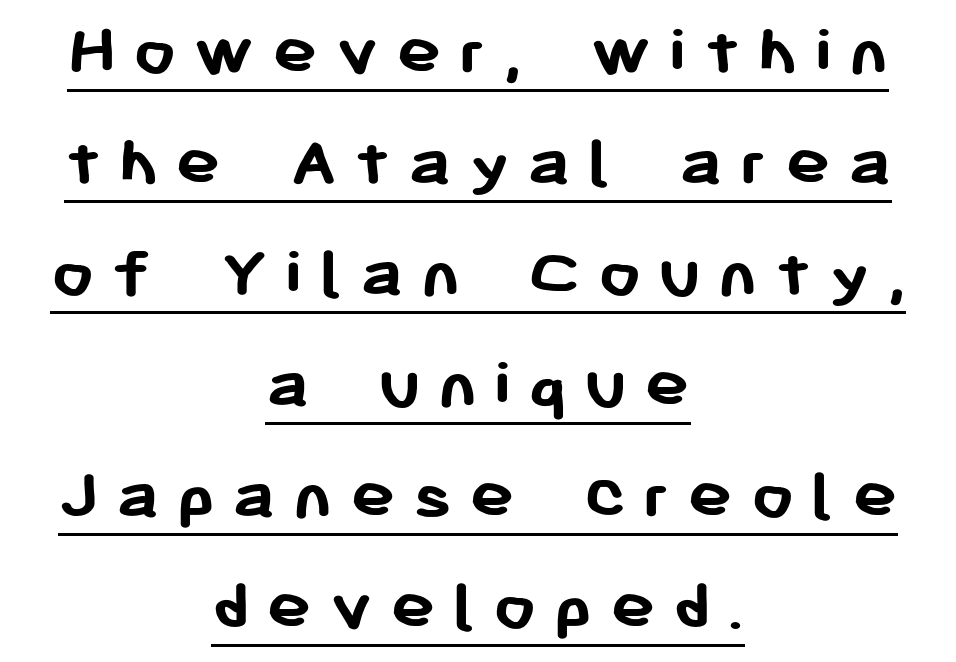
{"serif": "no", "italic": "no", "bold": "yes", "weight": "semibold", "width": "normal", "stroke_contrast": "low", "x_height": "medium", "monospaced": "no", "underline": "yes", "align": "center", "line_spacing": "normal", "line_spacing_ratio": 1.48, "letter_spacing": "wide", "letter_spacing_em": 0.23, "glyph_px": 75}
